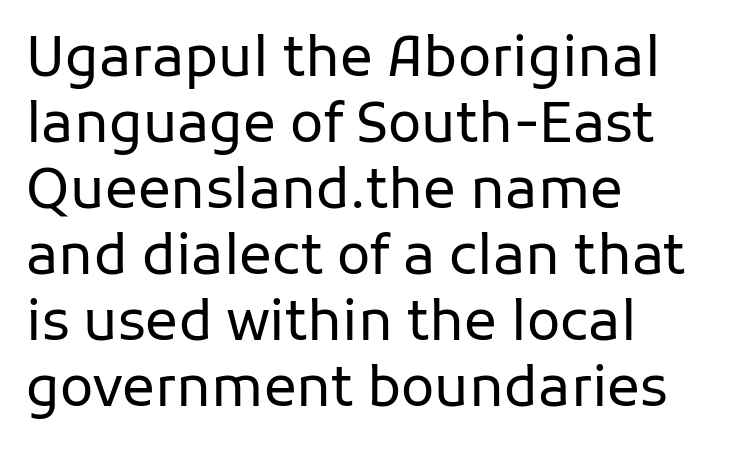
Tracking here is standard; glyphs follow each other at the usual distance. Here the designer chose a conventional face with non-uniform glyph widths. Font category for this specimen: sans-serif. This reads as an unemphasized weight, regular at the heaviest. You can tell it's not italic because the verticals are truly vertical. Just letters on the line, the space beneath them empty.
